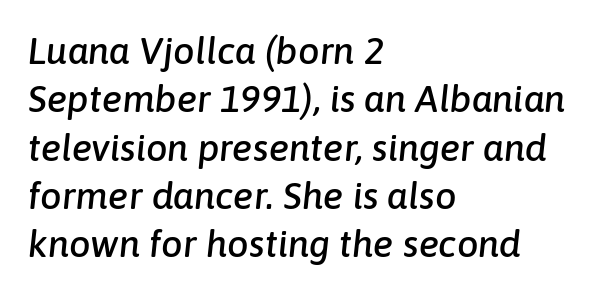
The image shows 38 px text type, italic (leaning right); set left-aligned, normal line spacing (1.27x), normal letter spacing, not underlined; low stroke contrast and a medium x-height.
